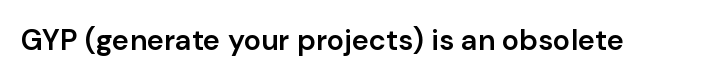
The image shows 29 px semibold sans-serif type, upright; set normal letter spacing, not underlined; low stroke contrast and a medium x-height.
